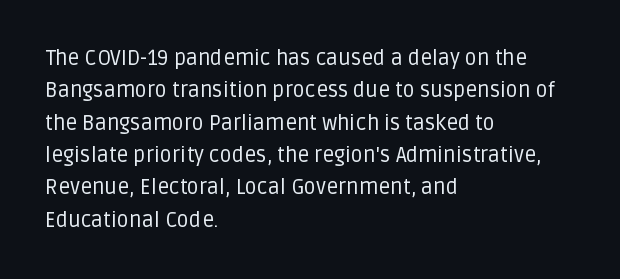
The image shows 21 px text type, upright; set left-aligned, normal line spacing (1.54x), normal letter spacing, not underlined.
